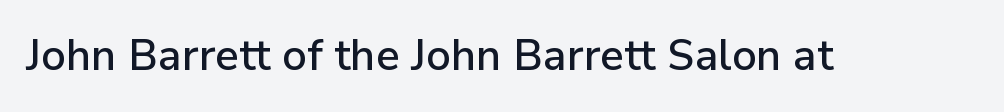
Q: Is the text italic (slanted)? A: No, it is upright.
Q: Is the typeface a serif or a sans-serif typeface? A: Sans-serif.
Q: Is the text underlined? A: No.
Q: Is the spacing between letters normal or unusually wide? A: Normal.
Q: Width (condensed, normal, or wide)? A: Normal.
Q: Stroke contrast? A: Low.
Q: x-height? A: Medium.
Q: Monospaced? A: No.
